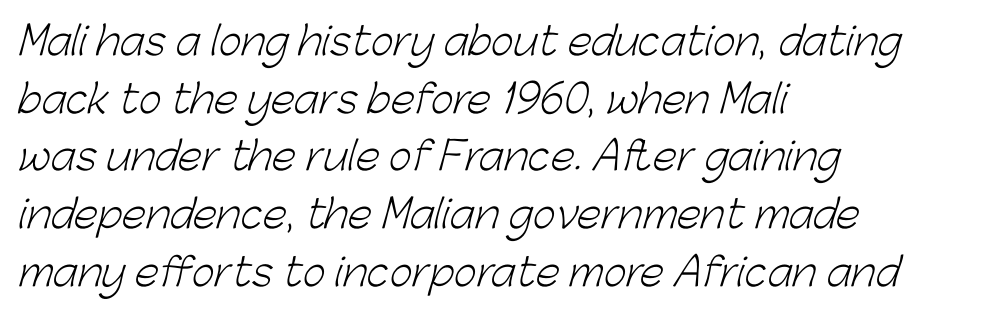
The image shows 39 px light sans-serif type; set left-aligned, normal line spacing (1.48x), normal letter spacing, not underlined; low stroke contrast and a medium x-height.
